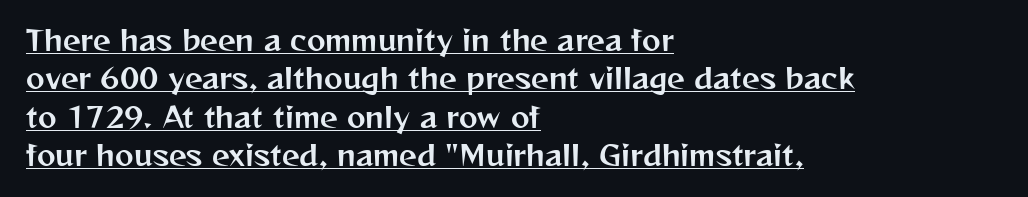
The image shows 28 px sans-serif type, upright; set left-aligned, normal line spacing (1.37x), normal letter spacing, underlined; medium stroke contrast and a medium x-height.
